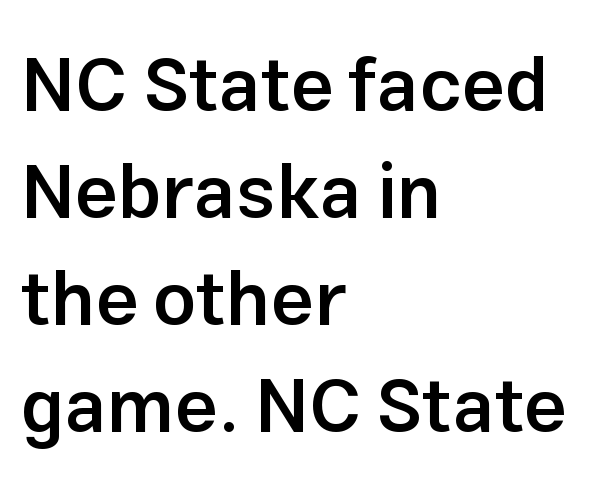
Q: Is the text bold? A: Semi-bold.
Q: Is the text italic (slanted)? A: No, it is upright.
Q: Is the typeface a serif or a sans-serif typeface? A: Sans-serif.
Q: Is the text underlined? A: No.
Q: How is the paragraph aligned? A: Left-aligned.
Q: Is the spacing between letters normal or unusually wide? A: Normal.
Q: Is the spacing between lines tight, normal or loose? A: Normal.
Q: Width (condensed, normal, or wide)? A: Normal.
Q: Stroke contrast? A: Low.
Q: x-height? A: Medium.
Q: Monospaced? A: No.
